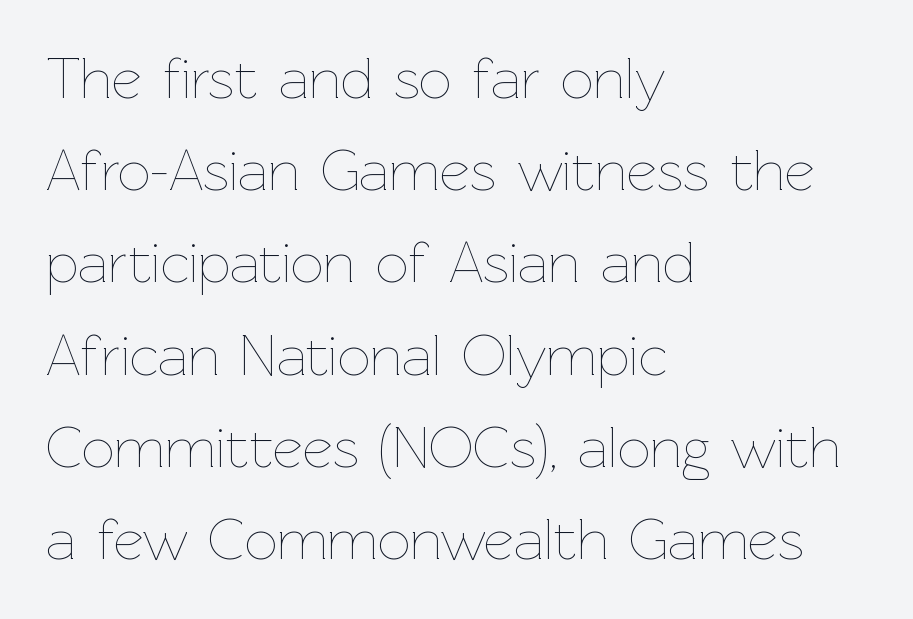
Q: Is the text bold? A: No.
Q: Is the text italic (slanted)? A: No, it is upright.
Q: Is the text underlined? A: No.
Q: How is the paragraph aligned? A: Left-aligned.
Q: Is the spacing between letters normal or unusually wide? A: Normal.
Q: Is the spacing between lines tight, normal or loose? A: Normal.
Q: Width (condensed, normal, or wide)? A: Normal.
Q: Stroke contrast? A: Low.
Q: x-height? A: Medium.
Q: Monospaced? A: No.
